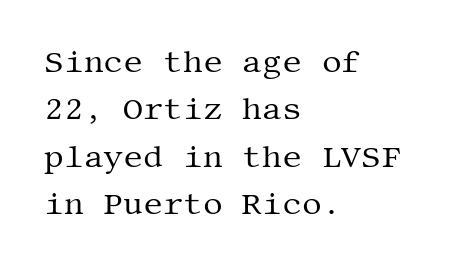
The image shows 31 px regular-weight serif type, upright; set left-aligned, normal line spacing (1.53x), normal letter spacing, not underlined; medium stroke contrast and a large x-height.
